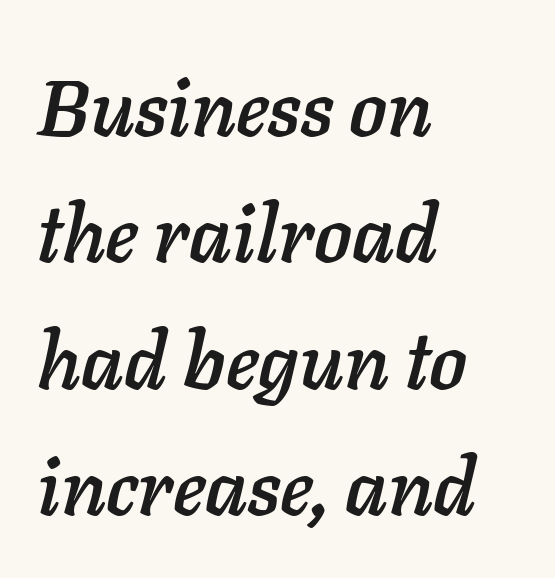
{"italic": "yes", "lean": "right", "slant_degrees": 11, "width": "normal", "stroke_contrast": "low", "x_height": "medium", "monospaced": "no", "underline": "no", "align": "left", "line_spacing": "normal", "line_spacing_ratio": 1.6, "letter_spacing": "normal", "letter_spacing_em": 0.0, "glyph_px": 79}
